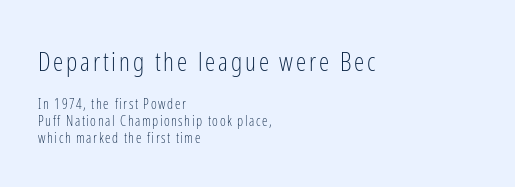
The image shows 26 px text type, upright; set left-aligned, line spacing 1.23x, not underlined; the first (top) block is 1.86x larger.
